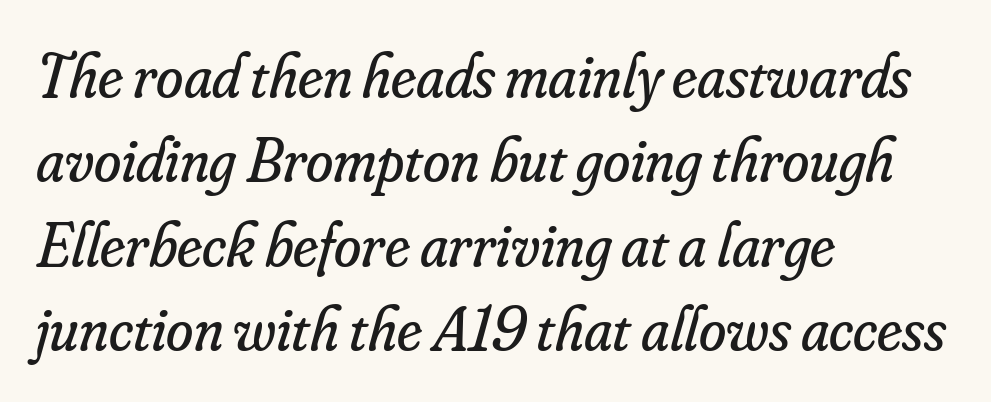
{"serif": "yes", "italic": "yes", "lean": "right", "slant_degrees": 16, "bold": "no", "weight": "regular", "width": "normal", "stroke_contrast": "low", "x_height": "small", "monospaced": "no", "underline": "no", "align": "left", "line_spacing": "normal", "line_spacing_ratio": 1.36, "letter_spacing": "normal", "letter_spacing_em": 0.0, "glyph_px": 62}
